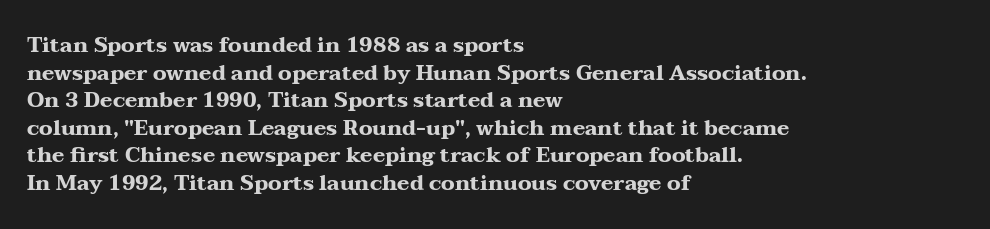
Q: Is the text bold? A: Yes.
Q: Is the text italic (slanted)? A: No, it is upright.
Q: Is the text underlined? A: No.
Q: How is the paragraph aligned? A: Left-aligned.
Q: Is the spacing between letters normal or unusually wide? A: Normal.
Q: Is the spacing between lines tight, normal or loose? A: Normal.
